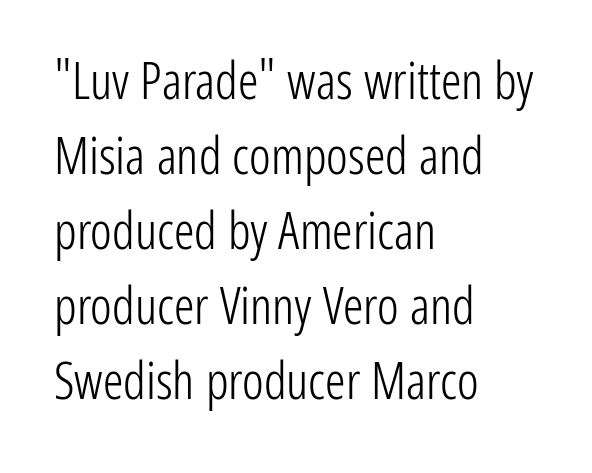
Q: Is the text bold? A: No.
Q: Is the text italic (slanted)? A: No, it is upright.
Q: Is the typeface a serif or a sans-serif typeface? A: Sans-serif.
Q: Is the text underlined? A: No.
Q: How is the paragraph aligned? A: Left-aligned.
Q: Is the spacing between letters normal or unusually wide? A: Normal.
Q: Is the spacing between lines tight, normal or loose? A: Normal.
Q: Width (condensed, normal, or wide)? A: Condensed.
Q: Stroke contrast? A: Low.
Q: x-height? A: Medium.
Q: Monospaced? A: No.
